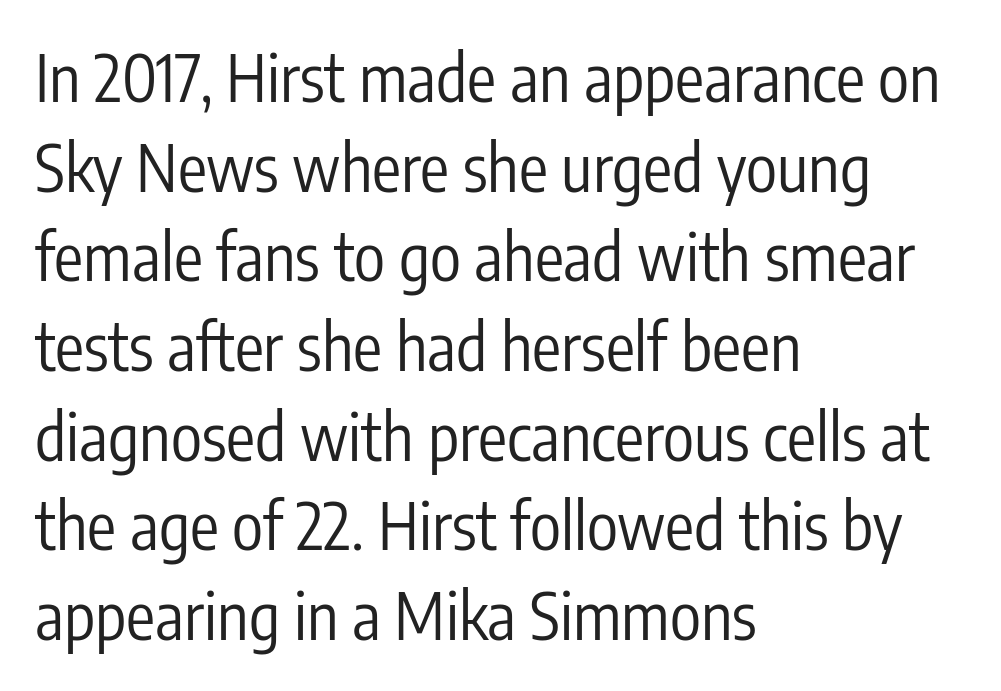
The image shows 65 px regular-weight, condensed sans-serif type, upright; set left-aligned, normal line spacing (1.38x), normal letter spacing, not underlined; low stroke contrast and a medium x-height.
